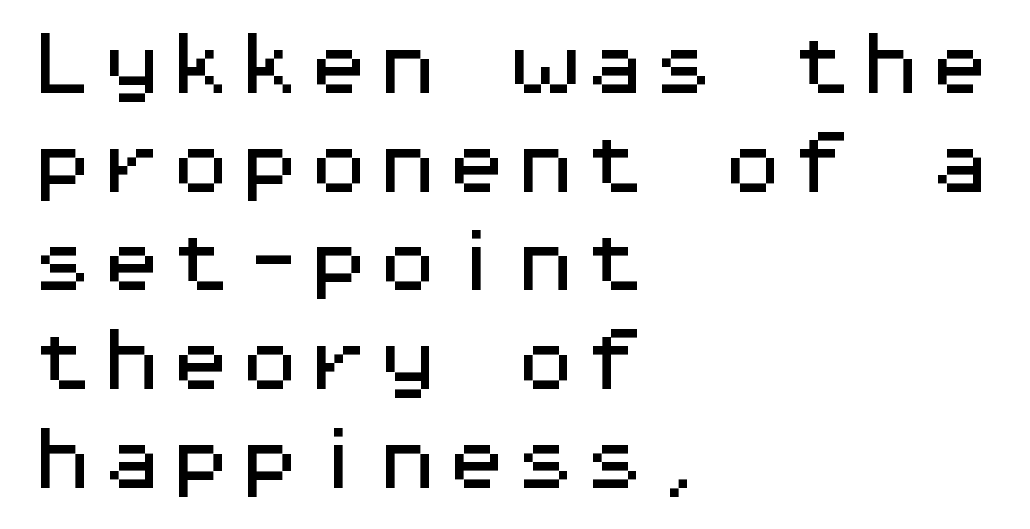
The image shows 69 px wide sans-serif type, upright, monospaced; set left-aligned, normal line spacing (1.43x), normal letter spacing, not underlined; medium stroke contrast and a medium x-height.
